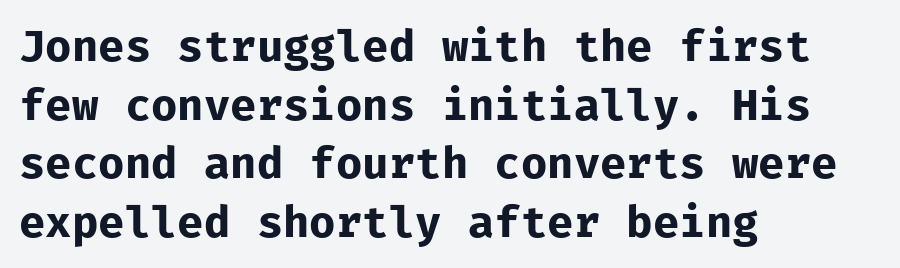
The image shows 44 px bold sans-serif type, upright, monospaced; set left-aligned, normal line spacing (1.33x), normal letter spacing, not underlined; low stroke contrast and a medium x-height.
